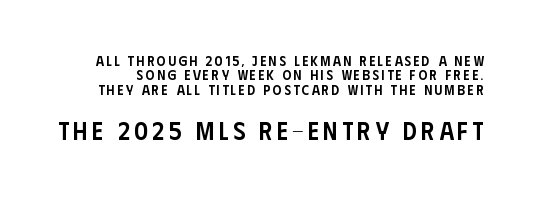
{"italic": "no", "bold": "semi", "underline": "no", "line_spacing": "tight", "line_spacing_ratio": 1.03, "larger_block": "second", "size_ratio": 1.79, "glyph_px": 25}
